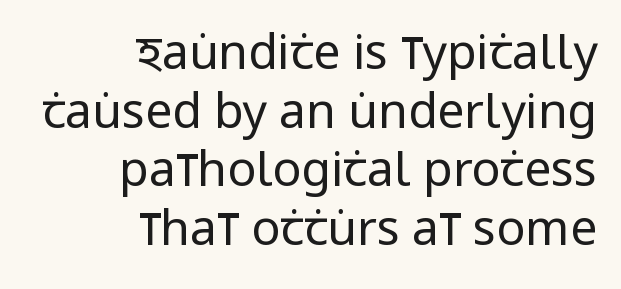
Q: Is the text bold? A: No.
Q: Is the text italic (slanted)? A: No, it is upright.
Q: Is the typeface a serif or a sans-serif typeface? A: Sans-serif.
Q: Is the text underlined? A: No.
Q: How is the paragraph aligned? A: Right-aligned.
Q: Is the spacing between letters normal or unusually wide? A: Normal.
Q: Width (condensed, normal, or wide)? A: Condensed.
Q: Stroke contrast? A: Low.
Q: x-height? A: Large.
Q: Monospaced? A: No.
